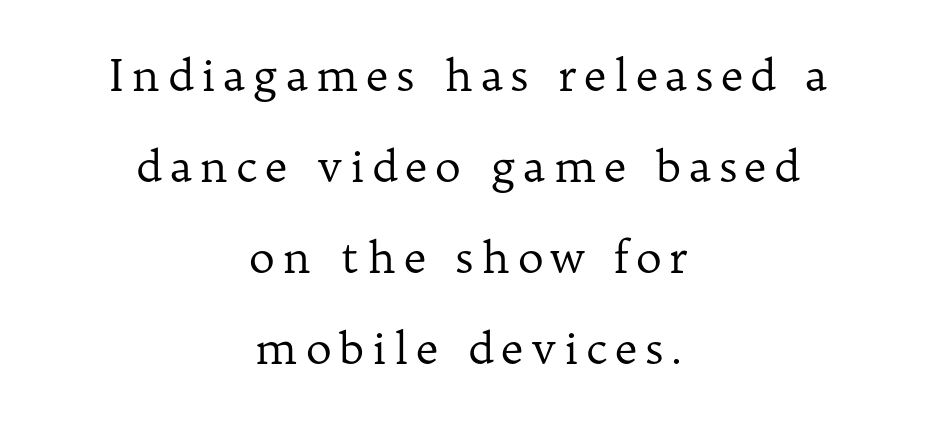
Q: Is the text bold? A: No.
Q: Is the text italic (slanted)? A: No, it is upright.
Q: Is the typeface a serif or a sans-serif typeface? A: Serif.
Q: Is the text underlined? A: No.
Q: How is the paragraph aligned? A: Centered.
Q: Is the spacing between lines tight, normal or loose? A: Loose.
Q: Width (condensed, normal, or wide)? A: Normal.
Q: Stroke contrast? A: Low.
Q: x-height? A: Medium.
Q: Monospaced? A: No.
